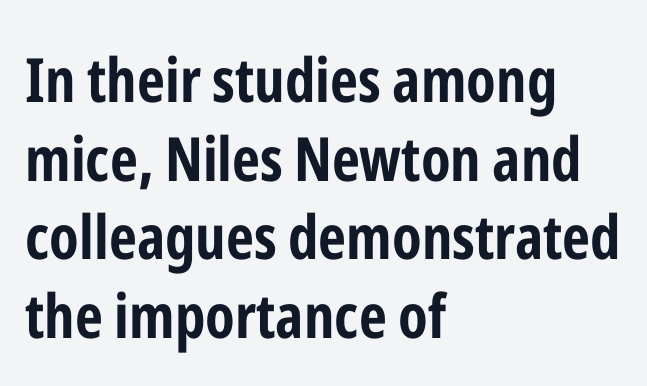
Each new line begins a customary step beneath the previous one. Line beginnings align vertically; line endings do not. Serif or sans? Sans — the stroke terminals are bare. Do the characters align in a grid? No, the font is proportional. The rendering uses a bold face; every stroke is thick and dark. Honestly, there is no underline to notice here at all.
